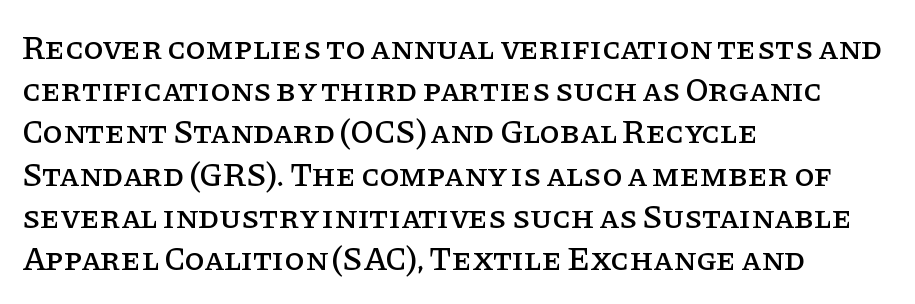
The image shows 33 px serif type, upright; set left-aligned, normal line spacing (1.28x), normal letter spacing, not underlined; low stroke contrast and a large x-height.
